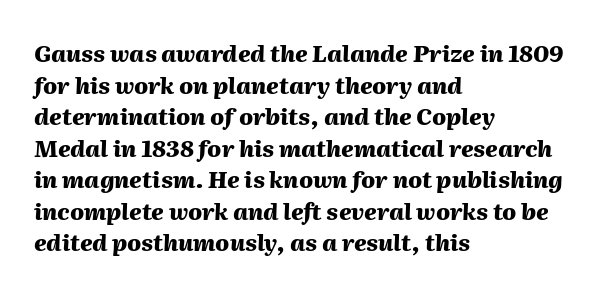
{"italic": "yes", "lean": "right", "slant_degrees": 2, "bold": "yes", "underline": "no", "align": "left", "line_spacing": "normal", "line_spacing_ratio": 1.37, "letter_spacing": "normal", "letter_spacing_em": 0.0, "glyph_px": 23}
